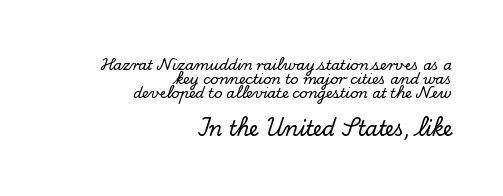
{"underline": "no", "align": "right", "line_spacing": "tight", "line_spacing_ratio": 0.99, "letter_spacing": "normal", "letter_spacing_em": 0.0, "larger_block": "second", "size_ratio": 1.43, "glyph_px": 20}
